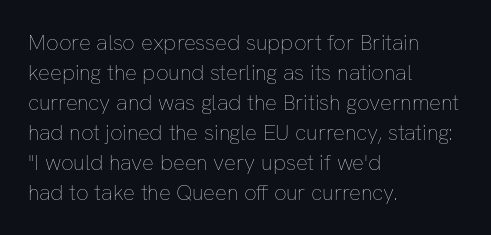
{"italic": "no", "bold": "no", "underline": "no", "align": "left", "line_spacing": "normal", "line_spacing_ratio": 1.36, "letter_spacing": "normal", "letter_spacing_em": 0.0, "glyph_px": 22}
